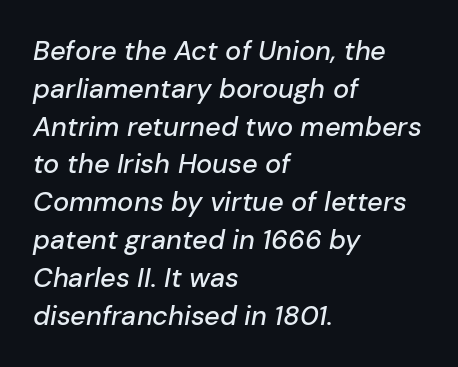
The letters sit at their default tracking, neither squeezed nor spread. This rendering uses left alignment, leaving the right contour irregular. This rendering features lettering with no underline. Baseline-to-baseline distance is the conventional proportion of letter height. An italicized treatment has been applied to the whole sample.
